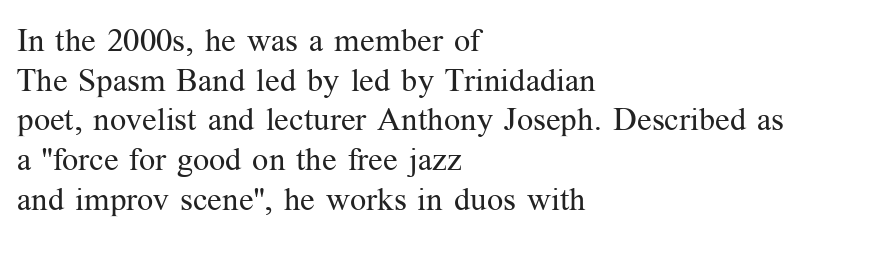
Typographically, this falls in the serif category. Quick note: not italic, upright. The foot of each line stays bare and open. Here the designer chose a conventional face with non-uniform glyph widths. Tracking value appears to be zero — textbook default spacing. Alignment: flush left.
